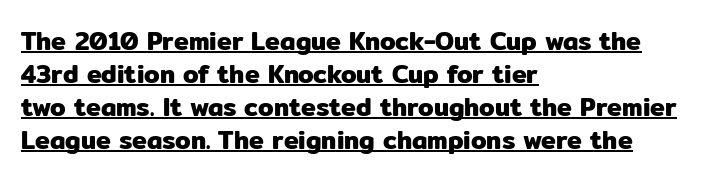
Q: Is the text italic (slanted)? A: No, it is upright.
Q: Is the text underlined? A: Yes.
Q: How is the paragraph aligned? A: Left-aligned.
Q: Is the spacing between letters normal or unusually wide? A: Normal.
Q: Is the spacing between lines tight, normal or loose? A: Normal.
